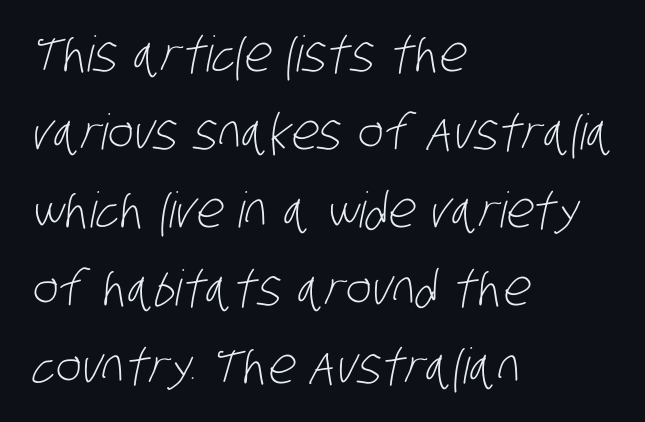
{"serif": "no", "bold": "no", "weight": "light", "width": "condensed", "stroke_contrast": "low", "x_height": "large", "monospaced": "no", "underline": "no", "align": "left", "line_spacing": "normal", "line_spacing_ratio": 1.59, "letter_spacing": "normal", "letter_spacing_em": 0.0, "glyph_px": 49}
